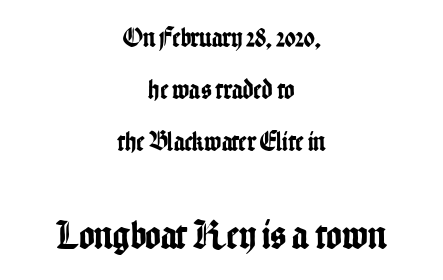
The image shows 42 px condensed sans-serif type, upright; set centered, line spacing 1.85x, normal letter spacing, not underlined; the second (bottom) block is 1.5x larger; low stroke contrast and a medium x-height.
